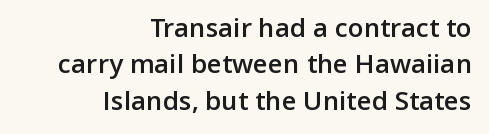
The image shows 26 px text type, upright; set right-aligned, normal line spacing (1.4x), normal letter spacing, not underlined.
